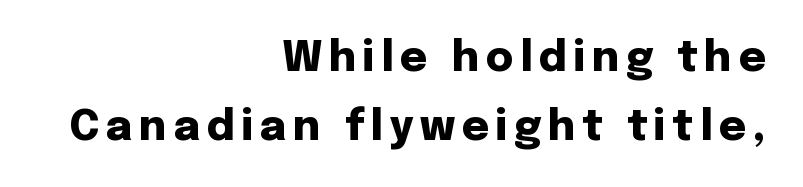
{"serif": "no", "italic": "no", "bold": "yes", "weight": "heavy", "width": "normal", "stroke_contrast": "low", "x_height": "medium", "monospaced": "no", "underline": "no", "align": "right", "line_spacing": "normal", "line_spacing_ratio": 1.64, "glyph_px": 42}
